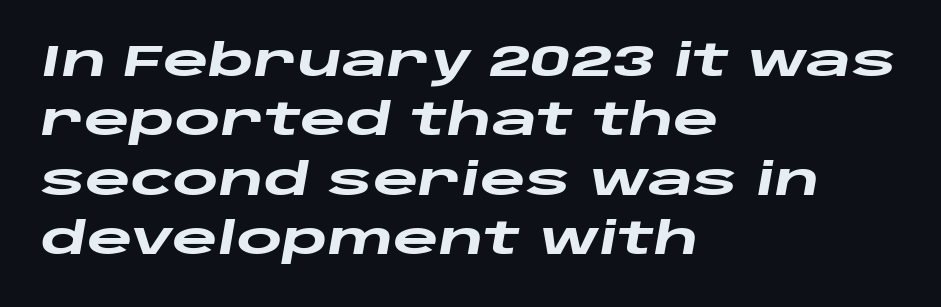
Chunky letters — that's bold for sure. This sample uses plain, unmodified letter spacing. This sample has the flowing, uneven cadence of proportional lettering. The leading is moderate, giving the passage an even texture. Notice how the passage keeps a crisp vertical edge on the left only.
